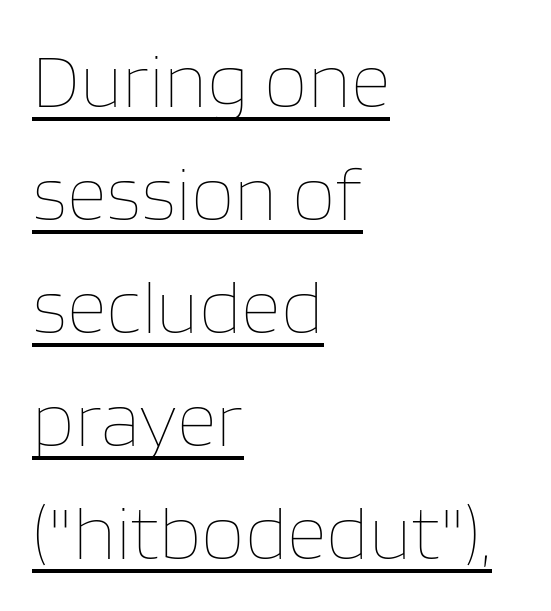
The image shows 78 px thin type, upright; set left-aligned, normal line spacing (1.45x), normal letter spacing, underlined; low stroke contrast and a large x-height.
